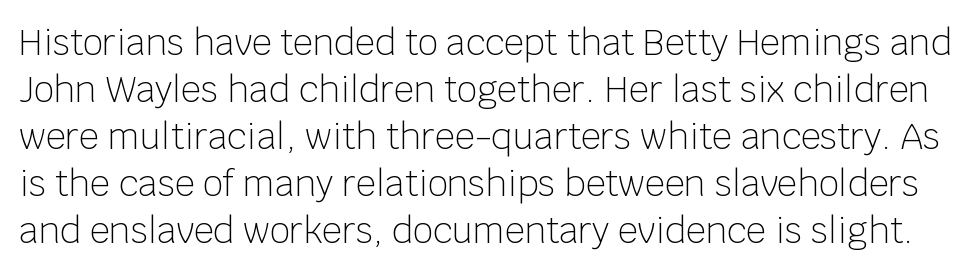
The image shows 35 px light sans-serif type, upright; set normal line spacing (1.34x), normal letter spacing, not underlined; low stroke contrast and a large x-height.
